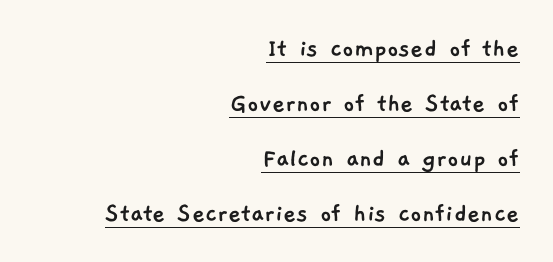
{"serif": "no", "width": "normal", "stroke_contrast": "low", "x_height": "medium", "monospaced": "no", "underline": "yes", "align": "right", "line_spacing": "loose", "line_spacing_ratio": 1.96, "letter_spacing": "normal", "letter_spacing_em": 0.0, "glyph_px": 28}
